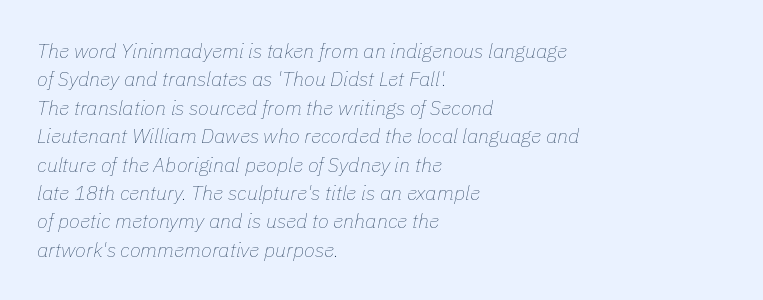
{"italic": "yes", "lean": "right", "slant_degrees": 11, "bold": "no", "underline": "no", "align": "left", "line_spacing": "normal", "line_spacing_ratio": 1.42, "letter_spacing": "normal", "letter_spacing_em": 0.0, "glyph_px": 20}
